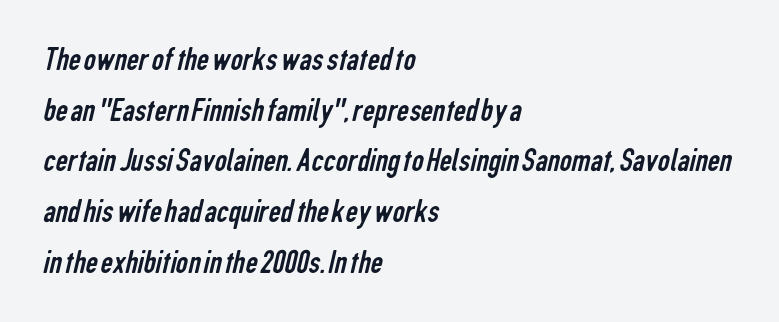
{"serif": "no", "bold": "no", "weight": "regular", "width": "condensed", "stroke_contrast": "low", "x_height": "medium", "monospaced": "no", "underline": "no", "align": "left", "line_spacing": "normal", "line_spacing_ratio": 1.49, "letter_spacing": "normal", "letter_spacing_em": 0.0, "glyph_px": 34}
